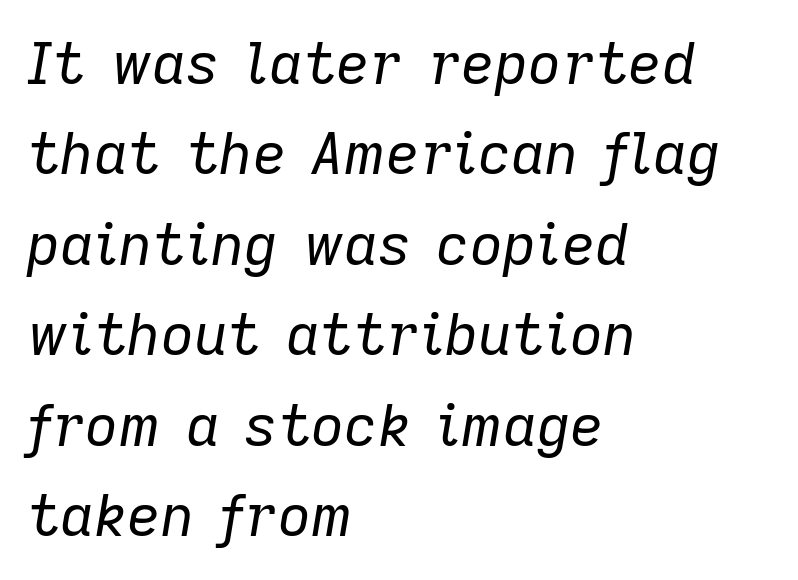
Quick note: italic. The rendering uses natural spacing where letterforms have individual widths. This rendering features lettering with no underline. Observe the ordinary spacing: letters are neighbours, not strangers.
